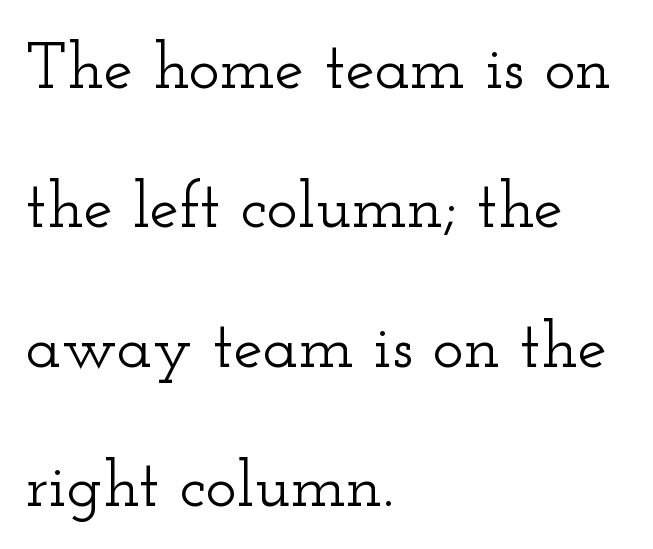
Q: Is the text italic (slanted)? A: No, it is upright.
Q: Is the typeface a serif or a sans-serif typeface? A: Serif.
Q: Is the text underlined? A: No.
Q: How is the paragraph aligned? A: Left-aligned.
Q: Is the spacing between letters normal or unusually wide? A: Normal.
Q: Is the spacing between lines tight, normal or loose? A: Loose.
Q: Width (condensed, normal, or wide)? A: Wide.
Q: Stroke contrast? A: Low.
Q: x-height? A: Small.
Q: Monospaced? A: No.
